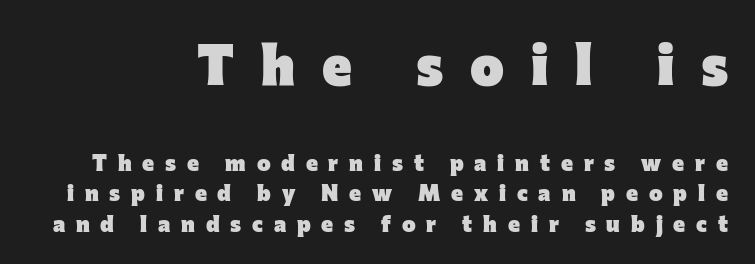
The designer gave the opening block more size than the closing block. The characters display no serif detailing; their extremities are plain. Plain, unruled lines of type. Every row of glyphs terminates at an identical x-position on the right. Vertical strokes here are truly vertical. Glyph-to-glyph distance is far greater than everyday printed text.
